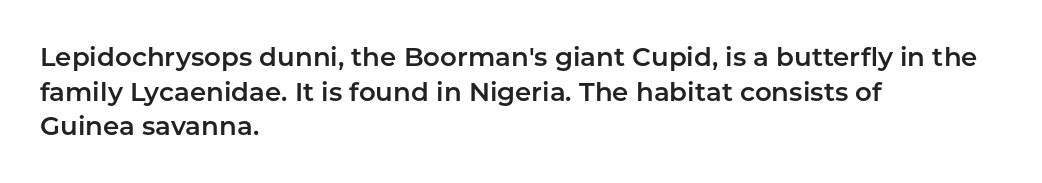
Q: Is the text italic (slanted)? A: No, it is upright.
Q: Is the text underlined? A: No.
Q: How is the paragraph aligned? A: Left-aligned.
Q: Is the spacing between letters normal or unusually wide? A: Normal.
Q: Is the spacing between lines tight, normal or loose? A: Normal.
